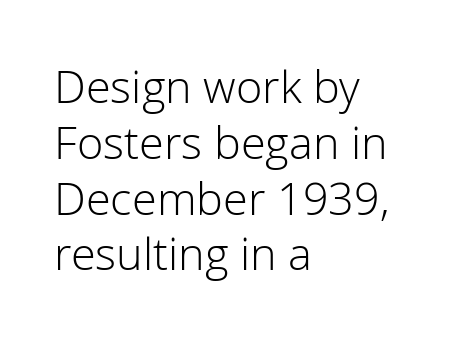
{"serif": "no", "italic": "no", "bold": "no", "weight": "light", "width": "normal", "stroke_contrast": "low", "x_height": "medium", "monospaced": "no", "underline": "no", "align": "left", "line_spacing_ratio": 1.24, "letter_spacing": "normal", "letter_spacing_em": 0.0, "glyph_px": 45}
